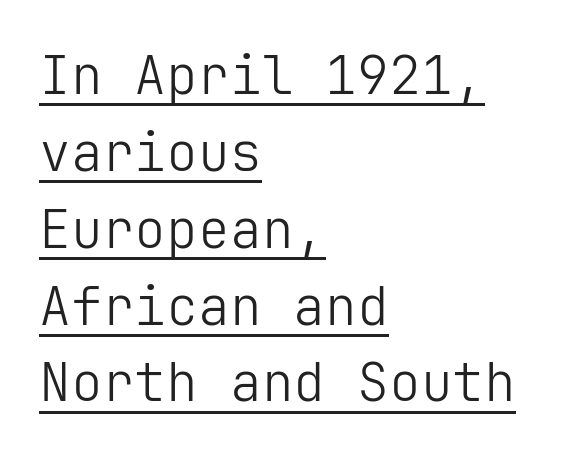
You can see a thin bar hugging the bottom of the glyphs. Leftover space on each line is placed entirely after the last word. Between one letter and the next there's only the usual sliver of space. This block has exactly the height ordinary leading produces.
